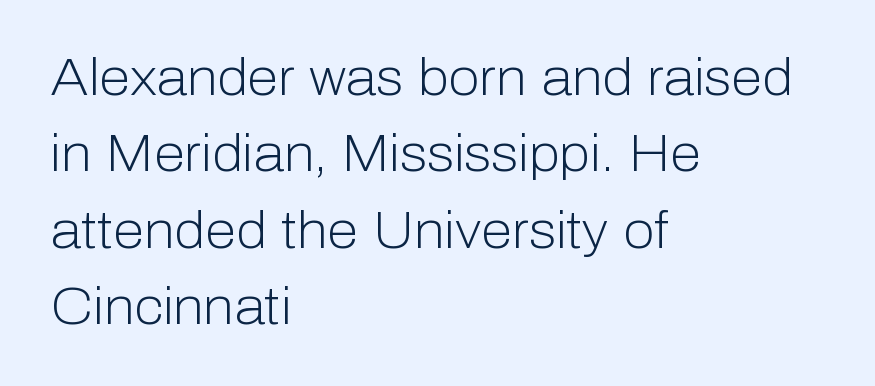
Q: Is the text bold? A: No.
Q: Is the text italic (slanted)? A: No, it is upright.
Q: Is the typeface a serif or a sans-serif typeface? A: Sans-serif.
Q: Is the text underlined? A: No.
Q: How is the paragraph aligned? A: Left-aligned.
Q: Is the spacing between letters normal or unusually wide? A: Normal.
Q: Is the spacing between lines tight, normal or loose? A: Normal.
Q: Width (condensed, normal, or wide)? A: Normal.
Q: Stroke contrast? A: Low.
Q: x-height? A: Medium.
Q: Monospaced? A: No.
